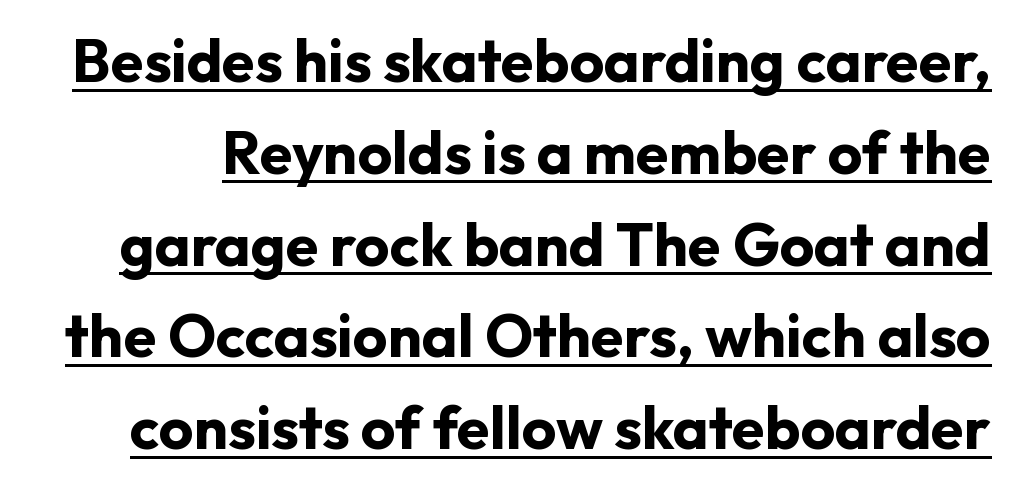
{"serif": "no", "italic": "no", "bold": "yes", "weight": "bold", "width": "normal", "stroke_contrast": "low", "x_height": "medium", "monospaced": "no", "underline": "yes", "line_spacing": "normal", "line_spacing_ratio": 1.53, "letter_spacing": "normal", "letter_spacing_em": 0.0, "glyph_px": 60}
